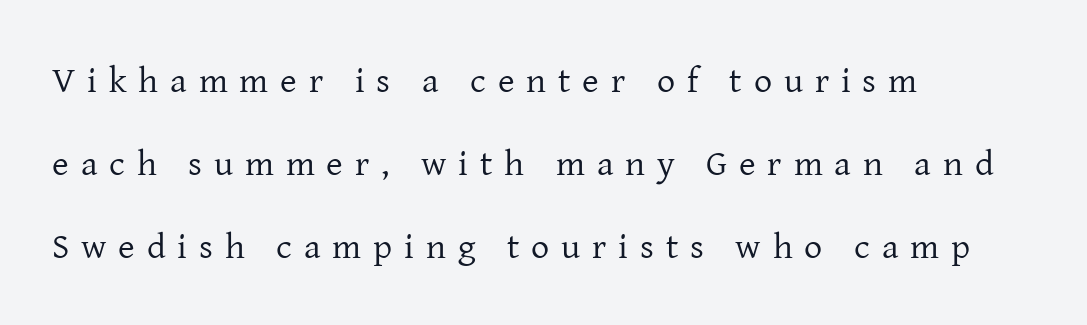
This is serif lettering, the kind often seen in printed books. The lines are spread far apart with generous leading. Stems here are at most as thick as an everyday book face. The rendering inserts visible extra space after every character. Typeset ragged right — the left edge is the straight one. Looks like regular typesetting: each glyph gets only the width it needs.
